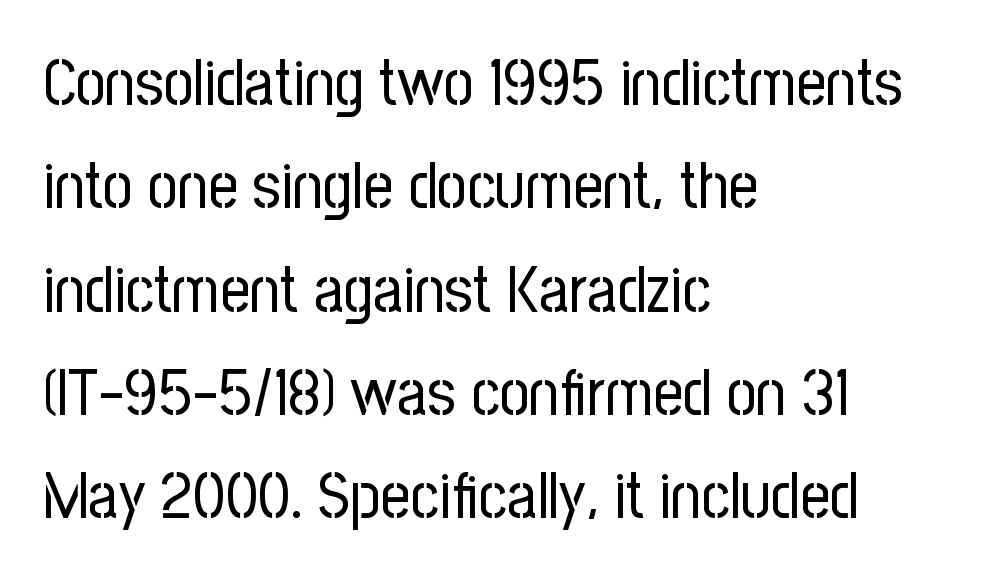
{"serif": "no", "italic": "no", "bold": "no", "weight": "regular", "width": "condensed", "stroke_contrast": "low", "x_height": "medium", "monospaced": "no", "underline": "no", "align": "left", "line_spacing": "normal", "line_spacing_ratio": 1.59, "letter_spacing": "normal", "letter_spacing_em": 0.0, "glyph_px": 65}
